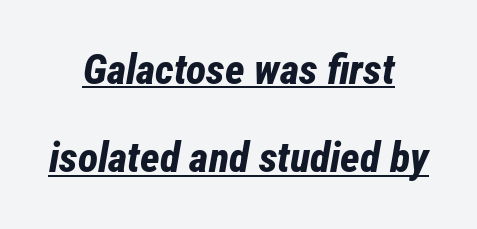
Centered paragraph, ragged on both sides. Whoever set this chose breathing room over compactness in the vertical rhythm. The rendering uses natural spacing where letterforms have individual widths. The letters are slanted; this is an italic face. The letters are bold, with thick, heavy strokes. This sample carries an underscore along the baseline area.
